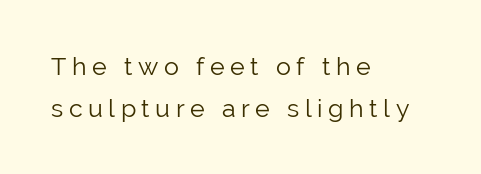
The image shows 25 px text type, upright; set left-aligned, normal line spacing (1.67x), unusually wide letter spacing (+0.22 em), not underlined.
